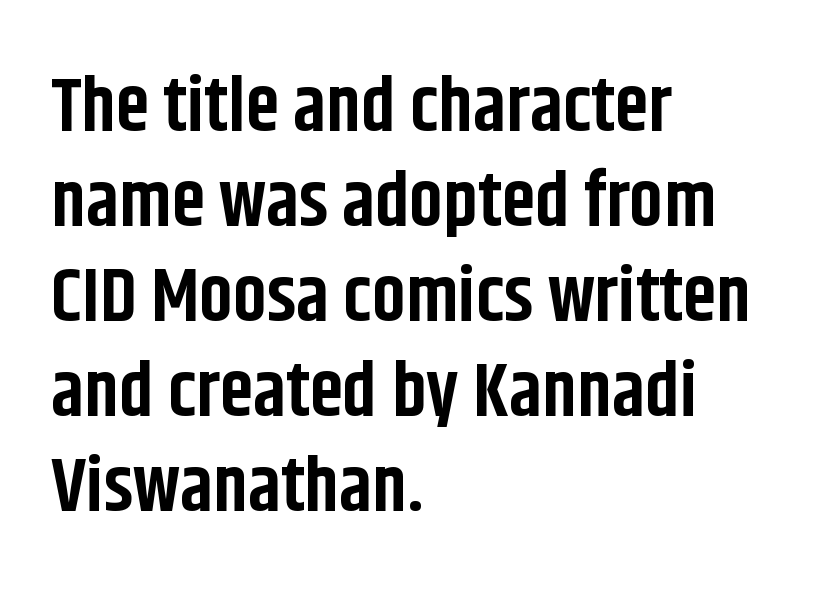
Q: Is the text bold? A: Yes.
Q: Is the text italic (slanted)? A: No, it is upright.
Q: Is the typeface a serif or a sans-serif typeface? A: Sans-serif.
Q: Is the text underlined? A: No.
Q: How is the paragraph aligned? A: Left-aligned.
Q: Is the spacing between letters normal or unusually wide? A: Normal.
Q: Is the spacing between lines tight, normal or loose? A: Normal.
Q: Width (condensed, normal, or wide)? A: Condensed.
Q: Stroke contrast? A: Low.
Q: x-height? A: Large.
Q: Monospaced? A: No.
